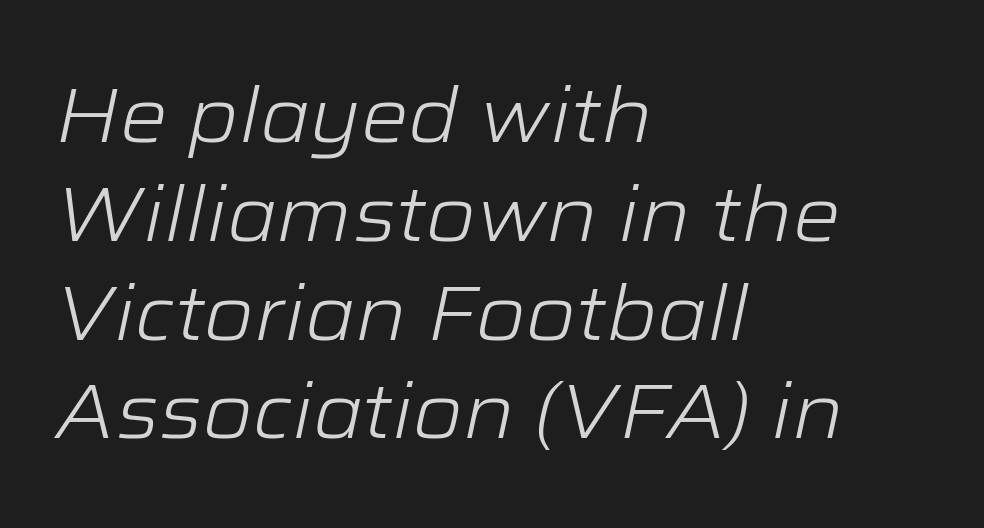
Q: Is the text bold? A: No.
Q: Is the text italic (slanted)? A: Yes, it leans right by about 12 degrees.
Q: Is the text underlined? A: No.
Q: How is the paragraph aligned? A: Left-aligned.
Q: Is the spacing between letters normal or unusually wide? A: Normal.
Q: Is the spacing between lines tight, normal or loose? A: Normal.
Q: Width (condensed, normal, or wide)? A: Wide.
Q: Stroke contrast? A: Low.
Q: x-height? A: Medium.
Q: Monospaced? A: No.
